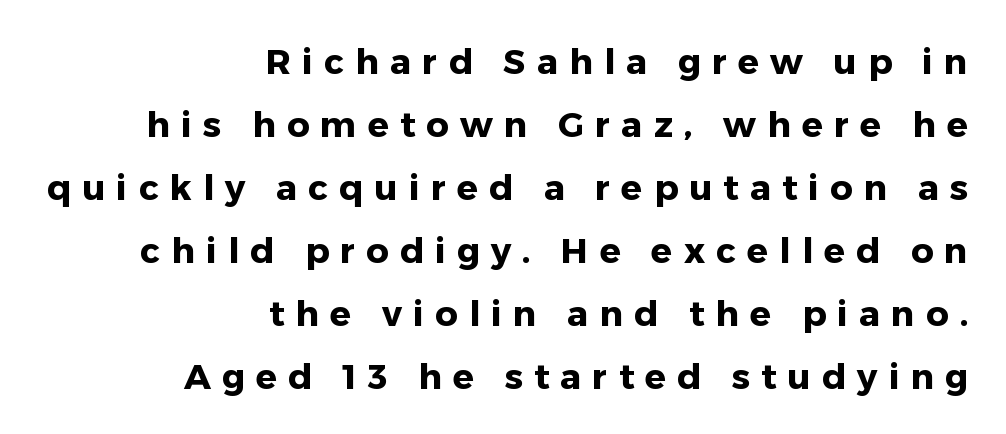
Serif or sans? Sans — the stroke terminals are bare. Each word looks stretched out because of the extra space between its letters. Italic: no, the glyphs are upright roman. Descenders are the only things crossing below the line. The letters are bold, with thick, heavy strokes.
